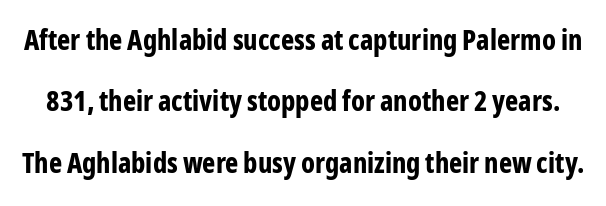
The image shows 28 px bold, condensed sans-serif type, upright; set loose line spacing (2.19x), normal letter spacing, not underlined; low stroke contrast and a medium x-height.
